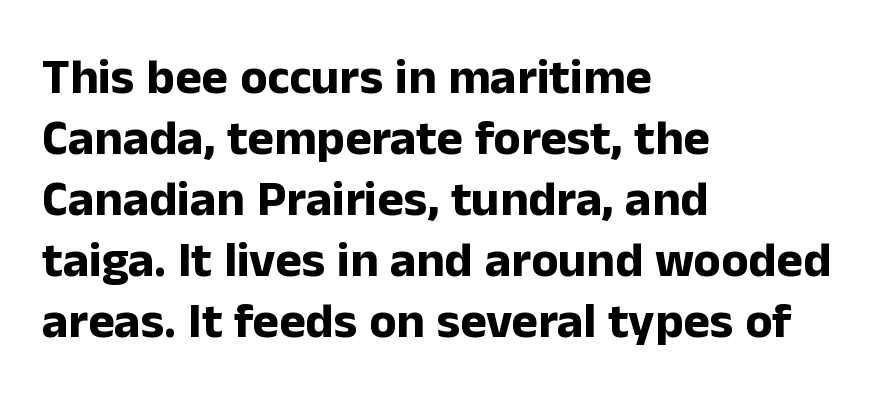
{"serif": "no", "italic": "no", "bold": "yes", "weight": "bold", "width": "normal", "stroke_contrast": "low", "x_height": "medium", "monospaced": "no", "underline": "no", "align": "left", "line_spacing_ratio": 1.22, "letter_spacing": "normal", "letter_spacing_em": 0.0, "glyph_px": 50}
